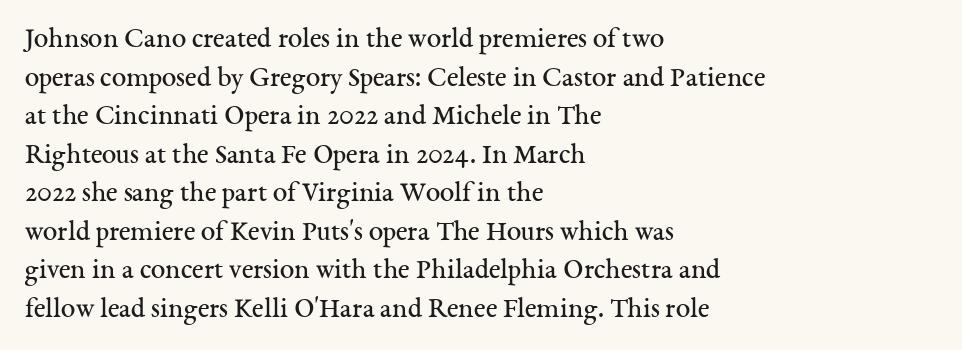
The image shows 29 px regular-weight serif type, upright; set left-aligned, normal line spacing (1.33x), normal letter spacing, not underlined; medium stroke contrast and a medium x-height.
